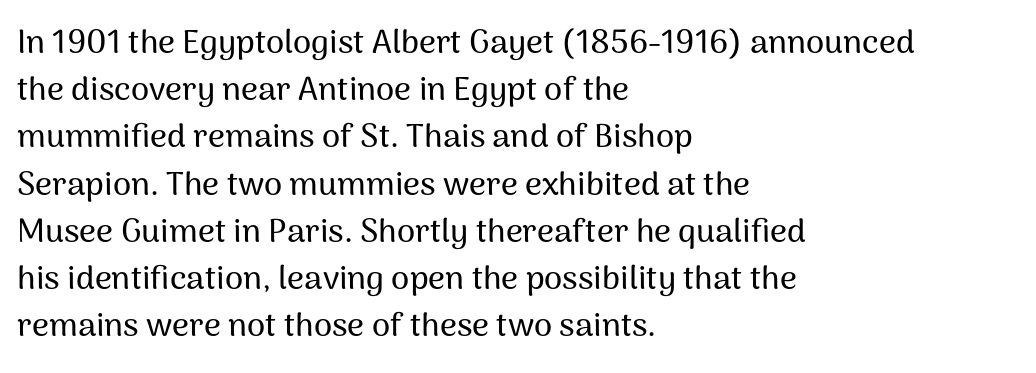
{"serif": "no", "italic": "no", "width": "normal", "stroke_contrast": "medium", "x_height": "medium", "monospaced": "no", "underline": "no", "align": "left", "line_spacing": "normal", "line_spacing_ratio": 1.43, "letter_spacing": "normal", "letter_spacing_em": 0.0, "glyph_px": 33}
